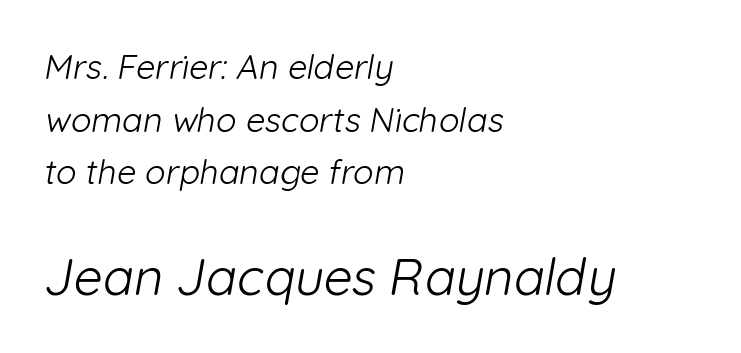
Q: Is the text bold? A: No.
Q: Is the typeface a serif or a sans-serif typeface? A: Sans-serif.
Q: Is the text underlined? A: No.
Q: How is the paragraph aligned? A: Left-aligned.
Q: Is the spacing between letters normal or unusually wide? A: Normal.
Q: Is the spacing between lines tight, normal or loose? A: Normal.
Q: Which block of text is set in a larger size, the first (top) or the second (bottom)? A: The second (bottom) one.
Q: Width (condensed, normal, or wide)? A: Normal.
Q: Stroke contrast? A: Low.
Q: x-height? A: Medium.
Q: Monospaced? A: No.
